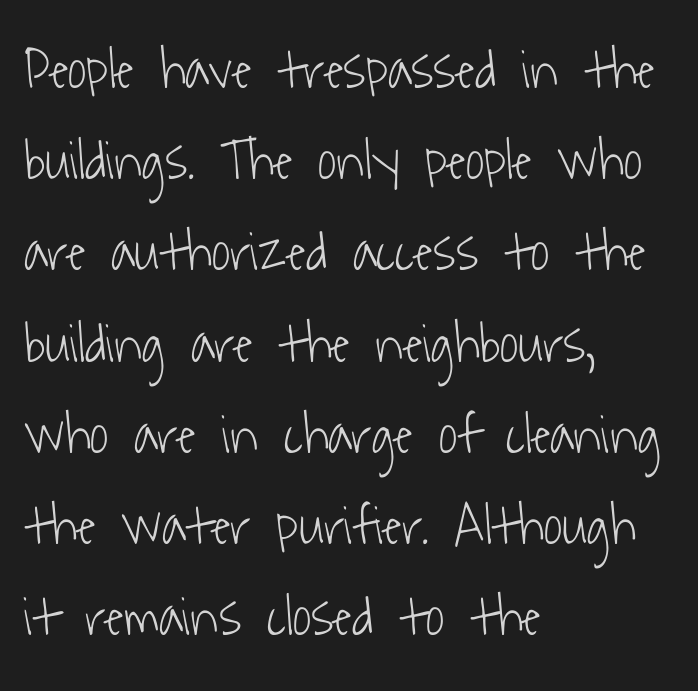
{"serif": "no", "bold": "no", "weight": "light", "width": "condensed", "stroke_contrast": "low", "x_height": "medium", "monospaced": "no", "underline": "no", "align": "left", "line_spacing": "normal", "line_spacing_ratio": 1.6, "letter_spacing": "normal", "letter_spacing_em": 0.0, "glyph_px": 57}
